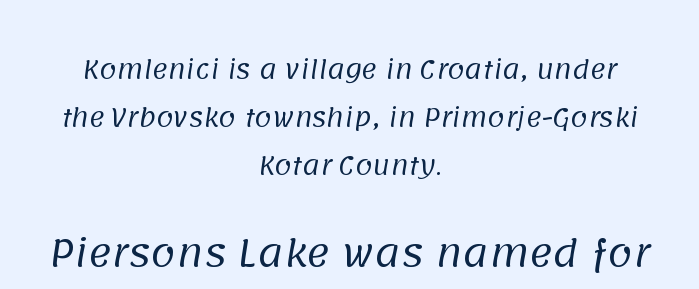
{"serif": "no", "bold": "no", "weight": "regular", "width": "normal", "stroke_contrast": "low", "x_height": "large", "monospaced": "no", "underline": "no", "align": "center", "line_spacing": "loose", "line_spacing_ratio": 1.99, "letter_spacing": "normal", "letter_spacing_em": 0.0, "larger_block": "second", "size_ratio": 1.5, "glyph_px": 36}
